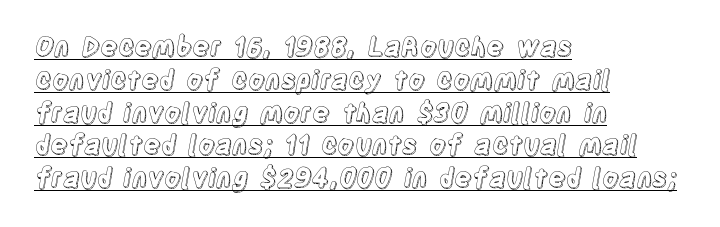
This sample keeps an unexceptional amount of space between lines. Check the space under the baseline: a stroke is drawn there. These lines stack with their left ends in a neat column.
